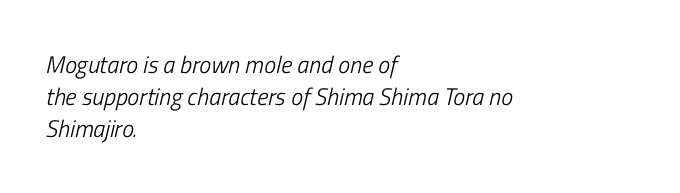
Q: Is the text bold? A: No.
Q: Is the text italic (slanted)? A: Yes, it leans right by about 13 degrees.
Q: Is the text underlined? A: No.
Q: How is the paragraph aligned? A: Left-aligned.
Q: Is the spacing between letters normal or unusually wide? A: Normal.
Q: Is the spacing between lines tight, normal or loose? A: Normal.
